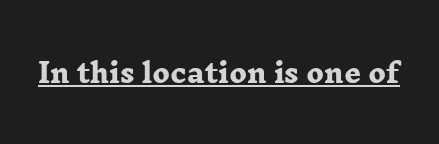
{"bold": "yes", "underline": "yes", "letter_spacing": "normal", "letter_spacing_em": 0.0, "glyph_px": 26}
